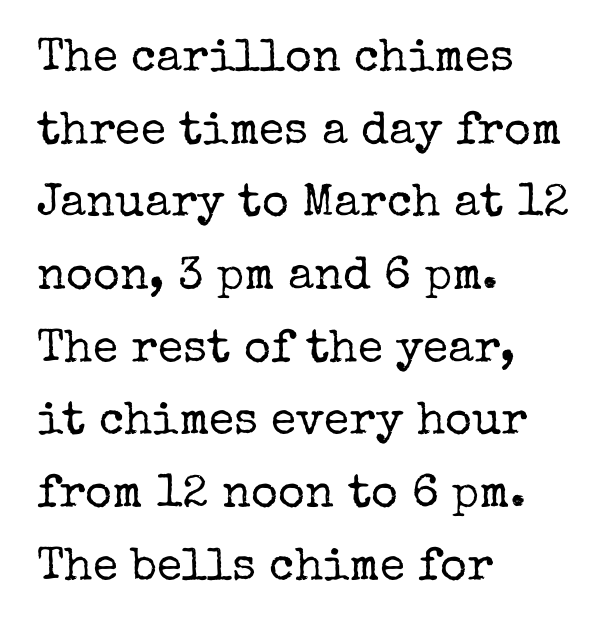
Students, observe: this is what conventionally led text looks like. The lines are quadded left. The typeface chosen for these lines features serifs. The rendering uses natural spacing where letterforms have individual widths. A bare baseline throughout the passage.
